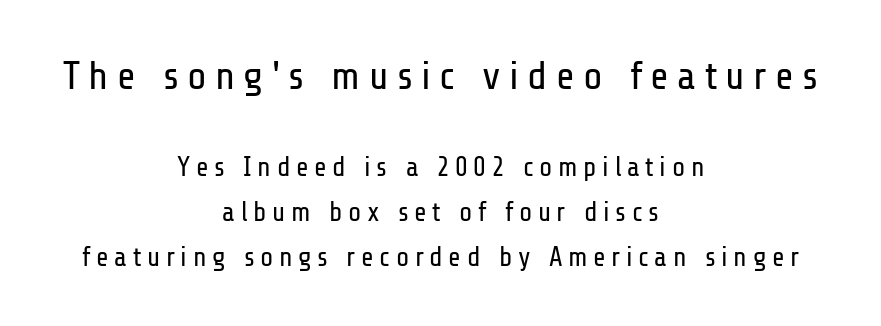
Q: Is the text bold? A: No.
Q: Is the text italic (slanted)? A: No, it is upright.
Q: Is the typeface a serif or a sans-serif typeface? A: Sans-serif.
Q: Is the text underlined? A: No.
Q: How is the paragraph aligned? A: Centered.
Q: Is the spacing between letters normal or unusually wide? A: Unusually wide.
Q: Is the spacing between lines tight, normal or loose? A: Normal.
Q: Which block of text is set in a larger size, the first (top) or the second (bottom)? A: The first (top) one.
Q: Width (condensed, normal, or wide)? A: Condensed.
Q: Stroke contrast? A: Low.
Q: x-height? A: Medium.
Q: Monospaced? A: No.
